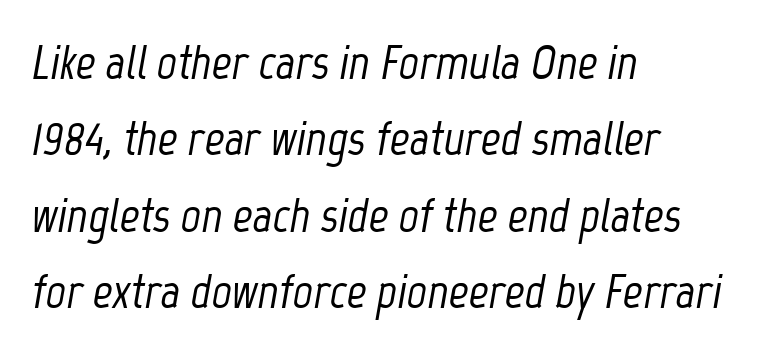
Q: Is the text italic (slanted)? A: Yes, it leans right by about 12 degrees.
Q: Is the text underlined? A: No.
Q: How is the paragraph aligned? A: Left-aligned.
Q: Is the spacing between letters normal or unusually wide? A: Normal.
Q: Is the spacing between lines tight, normal or loose? A: Normal.
Q: Width (condensed, normal, or wide)? A: Condensed.
Q: Stroke contrast? A: Low.
Q: x-height? A: Medium.
Q: Monospaced? A: No.
